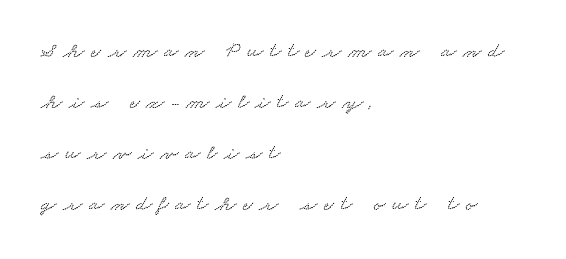
Type without underlining. The line texture is sparse and dotted thanks to wide tracking. Layout note: lines flush left. The lines are spread far apart with generous leading.
